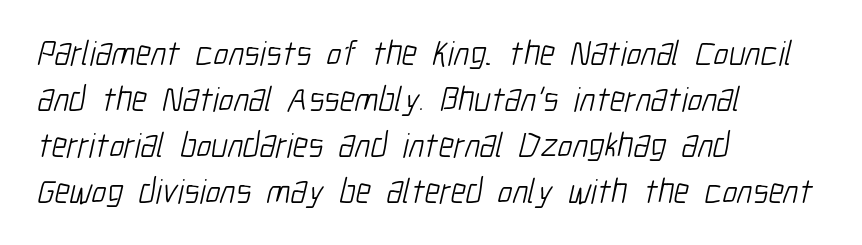
Interline gaps are of average width in this sample. Check under the words: just untouched page. This sample uses a sans-serif face. Think of a printed novel: that variable character pitch is what you see here. Ink coverage per letter is moderate at most.
